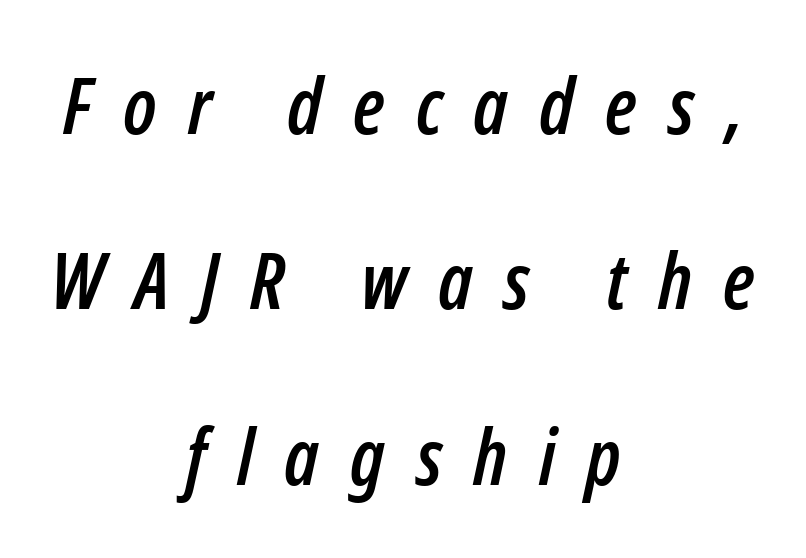
{"italic": "yes", "lean": "right", "slant_degrees": 12, "width": "condensed", "stroke_contrast": "low", "x_height": "medium", "monospaced": "no", "underline": "no", "align": "center", "line_spacing": "loose", "line_spacing_ratio": 2.25, "letter_spacing": "wide", "letter_spacing_em": 0.4, "glyph_px": 78}
